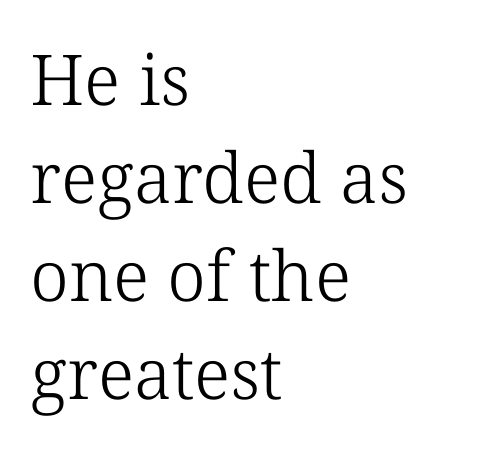
A quiet, ordinary-to-light weight characterises the typeface. Each word holds together tightly as a unit, with standard inter-letter gaps. Does the copy run flush right? No — it runs flush left. The foot of each line stays bare and open. This sample keeps an unexceptional amount of space between lines.
